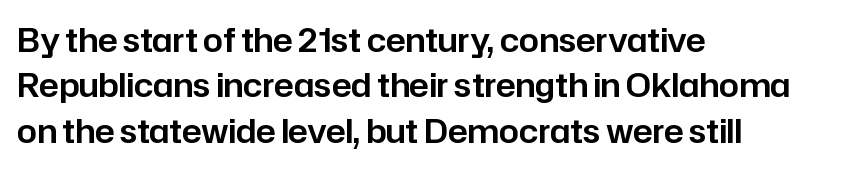
The image shows 32 px sans-serif type, upright; set left-aligned, normal line spacing (1.42x), normal letter spacing, not underlined; low stroke contrast and a medium x-height.
